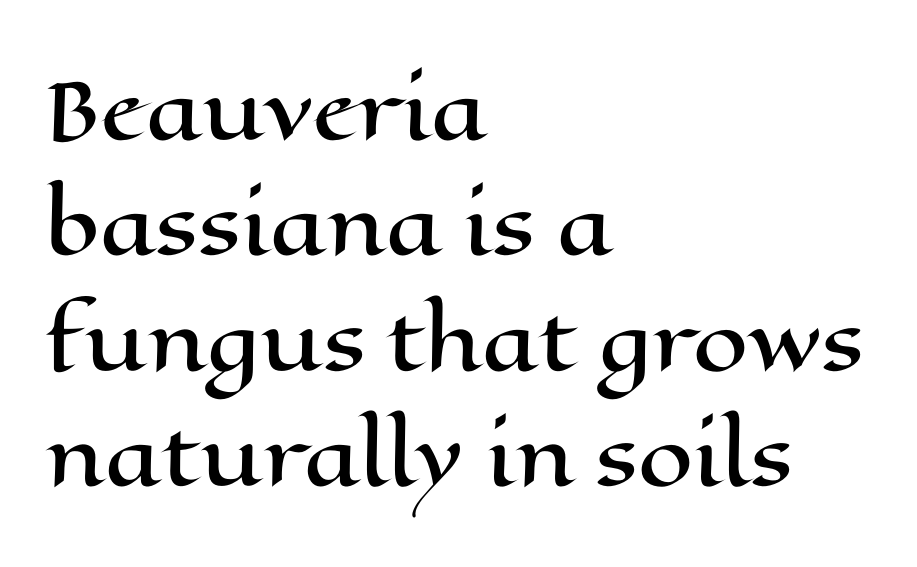
{"italic": "no", "width": "wide", "stroke_contrast": "high", "x_height": "medium", "monospaced": "no", "underline": "no", "align": "left", "line_spacing": "normal", "line_spacing_ratio": 1.46, "letter_spacing": "normal", "letter_spacing_em": 0.0, "glyph_px": 79}
